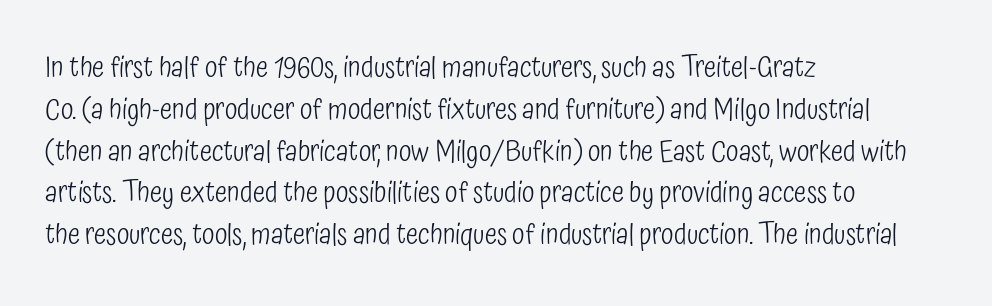
Q: Is the text bold? A: No.
Q: Is the text italic (slanted)? A: No, it is upright.
Q: Is the typeface a serif or a sans-serif typeface? A: Sans-serif.
Q: Is the text underlined? A: No.
Q: How is the paragraph aligned? A: Left-aligned.
Q: Is the spacing between letters normal or unusually wide? A: Normal.
Q: Is the spacing between lines tight, normal or loose? A: Normal.
Q: Width (condensed, normal, or wide)? A: Condensed.
Q: Stroke contrast? A: Low.
Q: x-height? A: Medium.
Q: Monospaced? A: No.
